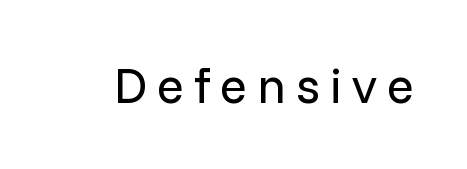
{"serif": "no", "italic": "no", "bold": "no", "weight": "regular", "width": "normal", "stroke_contrast": "low", "x_height": "medium", "monospaced": "no", "underline": "no", "letter_spacing": "wide", "letter_spacing_em": 0.2, "glyph_px": 50}
